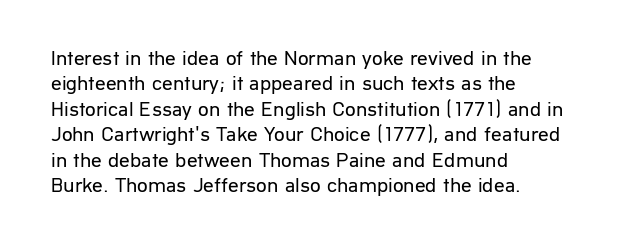
A bare baseline throughout the passage. Line beginnings align vertically; line endings do not. This sample uses plain, unmodified letter spacing. Posture: straight, roman, zero tilt. Is this a heavy cut? Hardly; it is regular or lighter.
